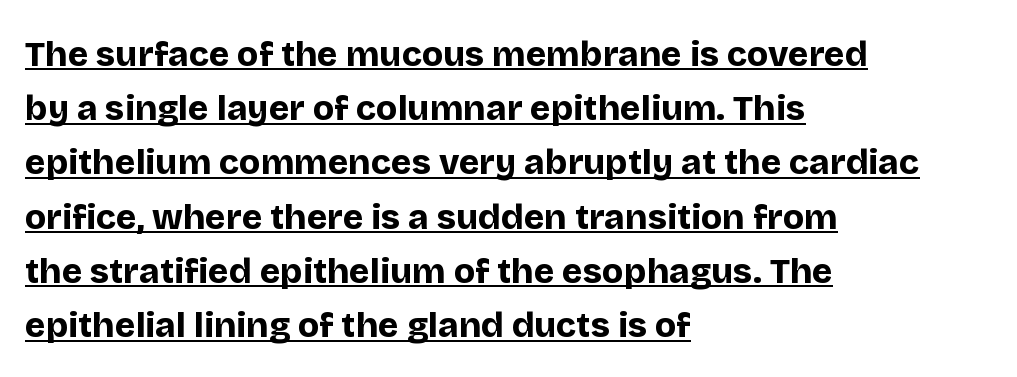
Rows of type keep a routine distance in the vertical direction. Layout note: lines flush left. Ascenders rise straight up at ninety degrees. This is sans-serif lettering, the kind often seen on screens and signage. Check the space under the baseline: a stroke is drawn there.
